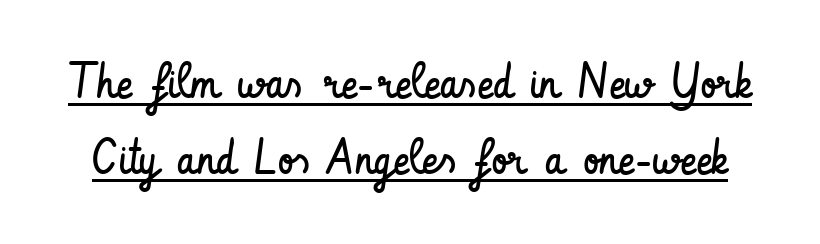
The image shows 49 px regular-weight, condensed sans-serif type, upright; set normal line spacing (1.55x), normal letter spacing, underlined; low stroke contrast and a small x-height.
